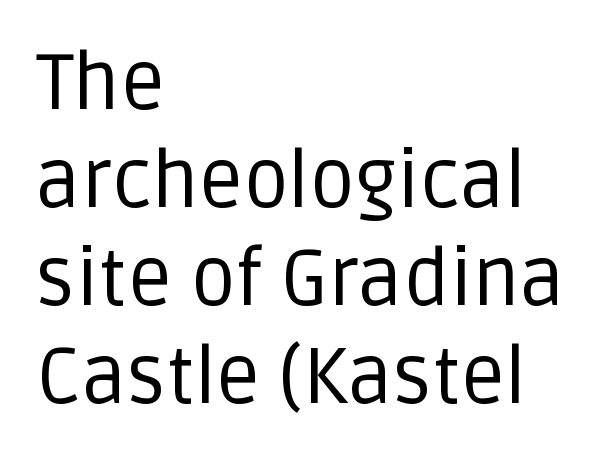
{"serif": "no", "italic": "no", "bold": "no", "weight": "regular", "width": "normal", "stroke_contrast": "low", "x_height": "large", "monospaced": "no", "underline": "no", "align": "left", "line_spacing_ratio": 1.24, "letter_spacing": "normal", "letter_spacing_em": 0.0, "glyph_px": 79}
